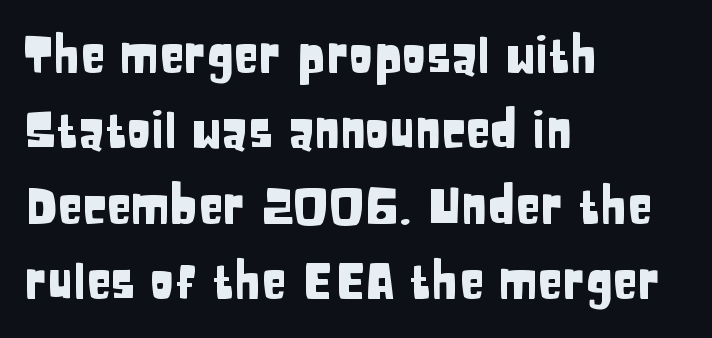
{"serif": "no", "italic": "no", "width": "condensed", "stroke_contrast": "low", "x_height": "large", "monospaced": "no", "underline": "no", "align": "left", "line_spacing": "normal", "line_spacing_ratio": 1.51, "letter_spacing": "normal", "letter_spacing_em": 0.0, "glyph_px": 50}
